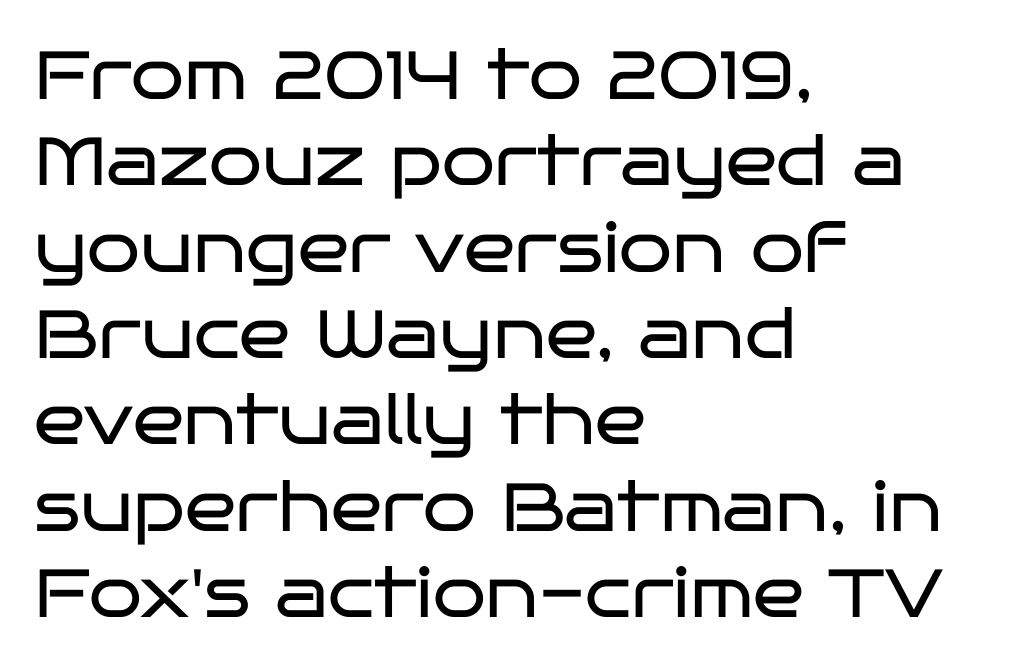
This block has exactly the height ordinary leading produces. Characters remain perfectly vertical along every line. Compared with a centered layout, this one pins lines to the left instead. Stroke mass is kept to a normal reading level or below.
